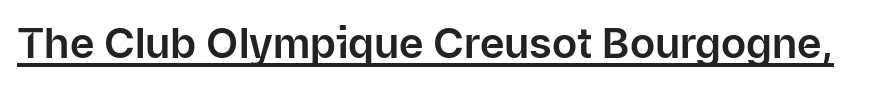
Q: Is the text italic (slanted)? A: No, it is upright.
Q: Is the typeface a serif or a sans-serif typeface? A: Sans-serif.
Q: Is the text underlined? A: Yes.
Q: Is the spacing between letters normal or unusually wide? A: Normal.
Q: Width (condensed, normal, or wide)? A: Normal.
Q: Stroke contrast? A: Low.
Q: x-height? A: Medium.
Q: Monospaced? A: No.
